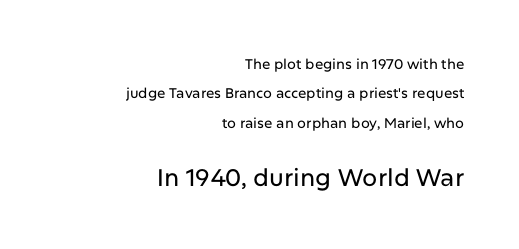
The typesetter chose a ragged-left arrangement here. Notice the wide empty band between every row — that's loose leading. What stands out about the letter spacing? Nothing — it is the standard amount. Rendered with straight, roman letterforms. The lower block of text is set noticeably larger than the block above it.
